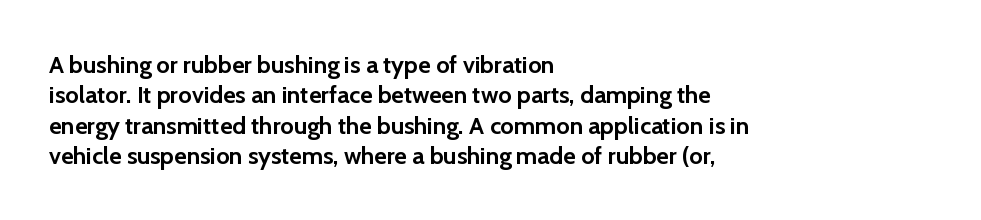
Q: Is the text bold? A: Yes.
Q: Is the text italic (slanted)? A: No, it is upright.
Q: Is the text underlined? A: No.
Q: How is the paragraph aligned? A: Left-aligned.
Q: Is the spacing between letters normal or unusually wide? A: Normal.
Q: Is the spacing between lines tight, normal or loose? A: Normal.
